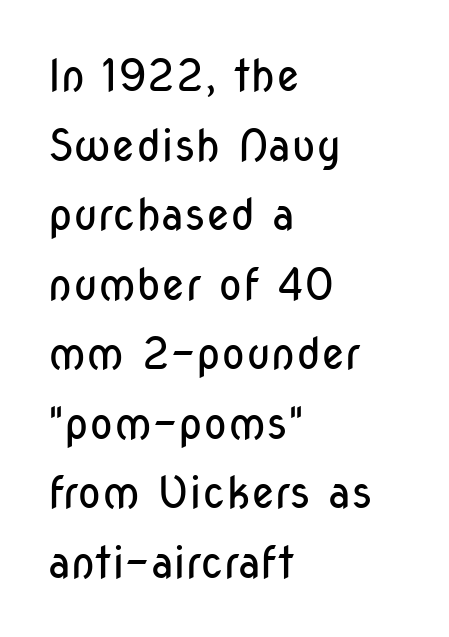
{"serif": "no", "italic": "no", "bold": "no", "weight": "regular", "width": "condensed", "stroke_contrast": "low", "x_height": "medium", "monospaced": "no", "underline": "no", "align": "left", "line_spacing": "normal", "line_spacing_ratio": 1.58, "letter_spacing": "normal", "letter_spacing_em": 0.0, "glyph_px": 44}
